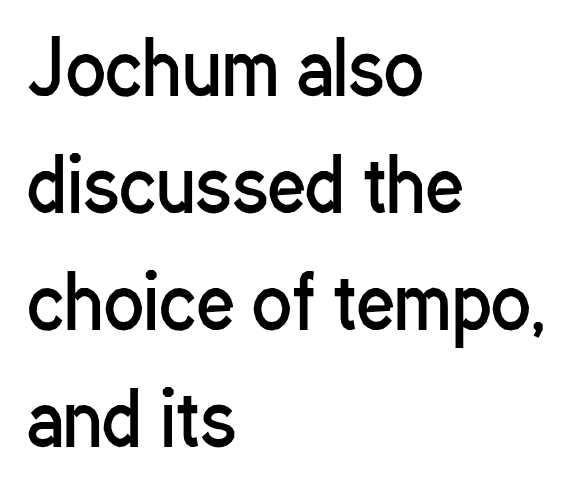
{"serif": "no", "italic": "no", "bold": "no", "weight": "regular", "width": "condensed", "stroke_contrast": "low", "x_height": "medium", "monospaced": "no", "underline": "no", "align": "left", "line_spacing": "normal", "line_spacing_ratio": 1.58, "letter_spacing": "normal", "letter_spacing_em": 0.0, "glyph_px": 74}
